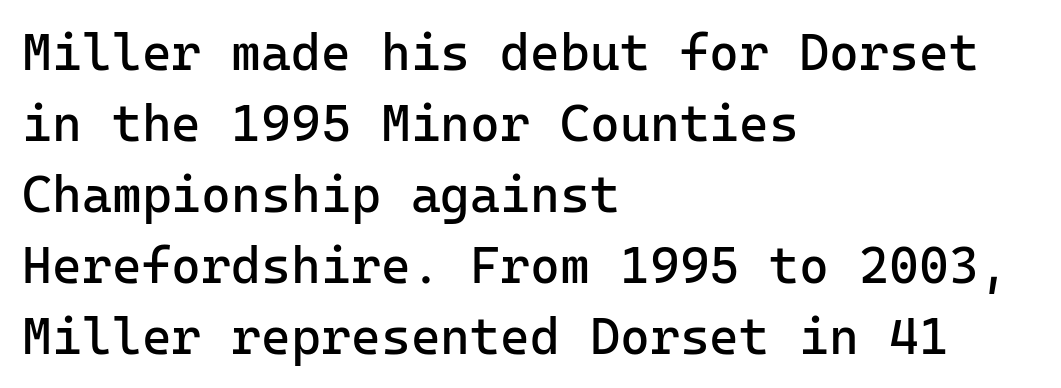
The image shows 51 px regular-weight sans-serif type, upright, monospaced; set left-aligned, normal line spacing (1.39x), normal letter spacing, not underlined; low stroke contrast and a medium x-height.
